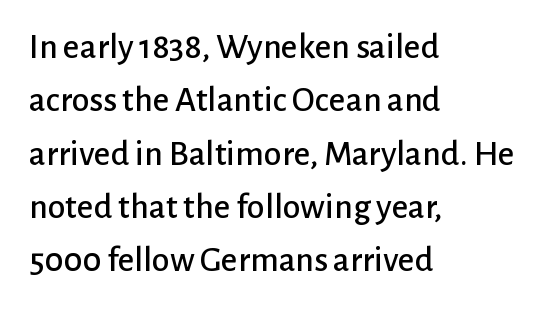
{"serif": "no", "italic": "no", "width": "normal", "stroke_contrast": "low", "x_height": "medium", "monospaced": "no", "underline": "no", "align": "left", "line_spacing": "normal", "line_spacing_ratio": 1.48, "letter_spacing": "normal", "letter_spacing_em": 0.0, "glyph_px": 36}
